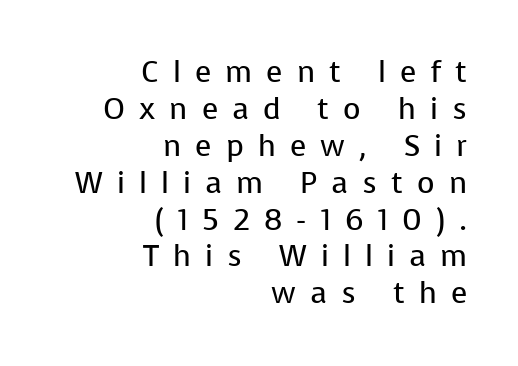
The image shows 30 px regular-weight sans-serif type, upright; set right-aligned, line spacing 1.23x, unusually wide letter spacing (+0.47 em), not underlined; low stroke contrast and a medium x-height.
